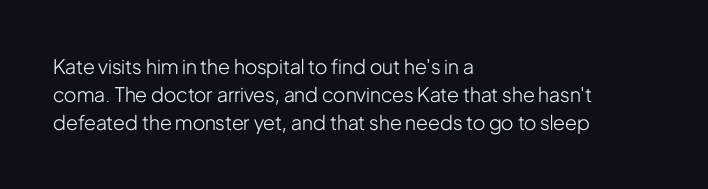
Nobody drew a line under any word here. When letters stand straight like this, we call the style roman or upright. The lines sit at an ordinary, default distance from one another. Summary of weight: not heavy and not bold.
